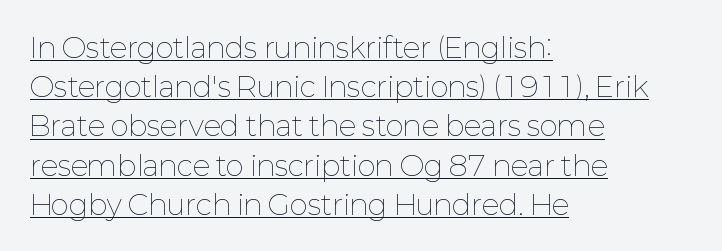
The rows are spaced the way most documents space them. Line beginnings align vertically; line endings do not. Glyph-to-glyph distance matches everyday printed text. A baseline rule has been typeset under these characters. The lettering holds an erect, upright posture throughout.
